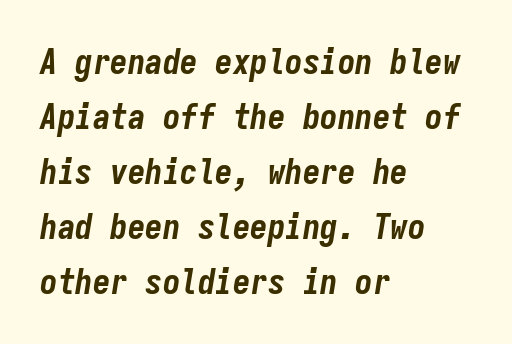
The image shows 35 px bold, condensed type, italic (leaning right), monospaced; set left-aligned, normal line spacing (1.57x), normal letter spacing, not underlined; low stroke contrast and a medium x-height.
